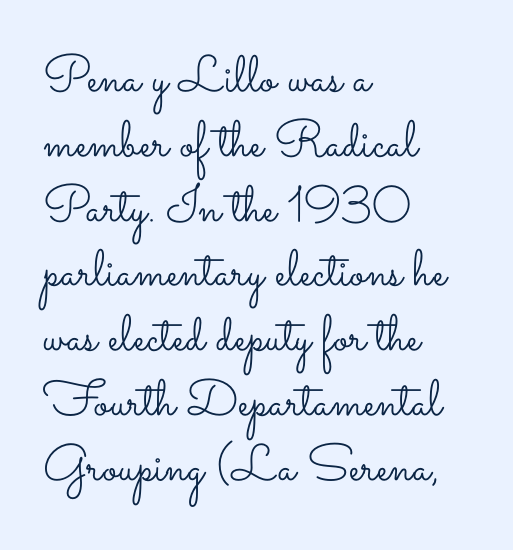
The line-height multiplier appears to be the usual default. The rendering uses natural spacing where letterforms have individual widths. Vertical stems look standard width or narrower in stroke. If you drew a ruler down the left edge, every line would touch it. A typesetter would call this zero additional tracking.
